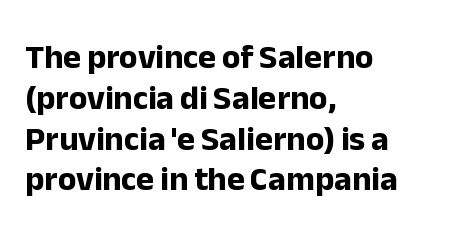
Each row of text sits above clean, open space. Varying glyph widths throughout — classic text-font behaviour. Serif or sans? Sans — the stroke terminals are bare. This is heavy type, rendered in bold. Is the letter spacing exaggerated? No — it looks like the ordinary default.
